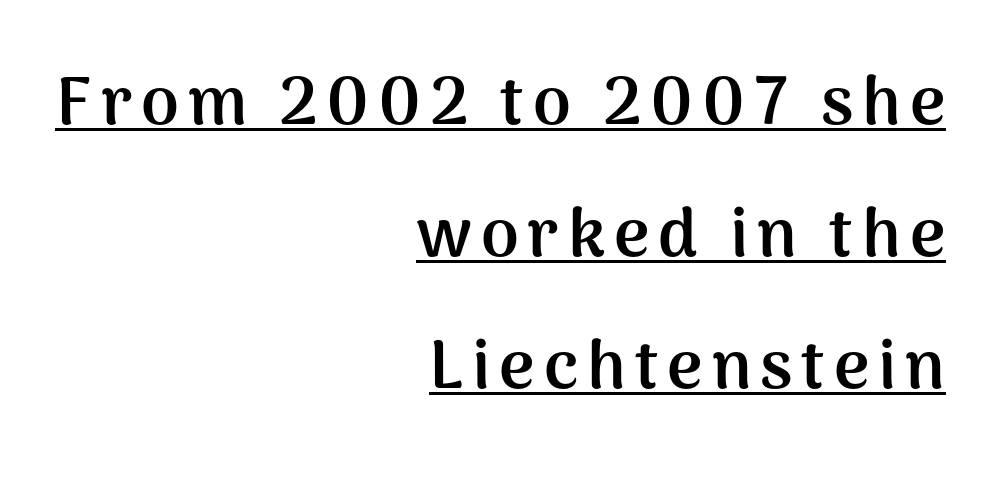
The image shows 68 px semibold sans-serif type, upright; set right-aligned, loose line spacing (1.94x), underlined; medium stroke contrast and a medium x-height.
